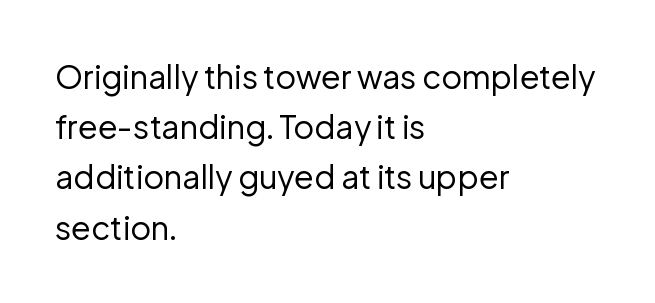
{"serif": "no", "italic": "no", "bold": "no", "weight": "regular", "width": "normal", "stroke_contrast": "low", "x_height": "medium", "monospaced": "no", "underline": "no", "align": "left", "line_spacing": "normal", "line_spacing_ratio": 1.57, "letter_spacing": "normal", "letter_spacing_em": 0.0, "glyph_px": 32}
